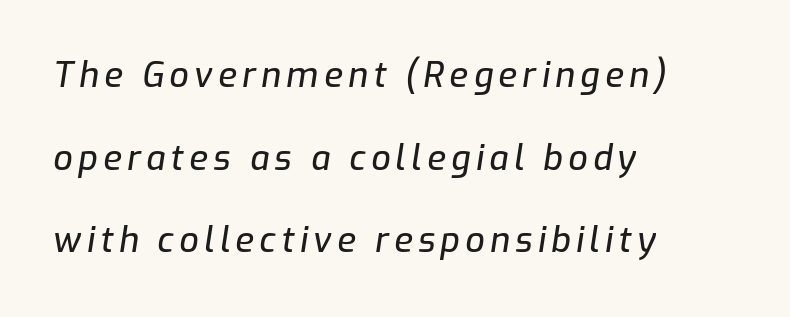
Q: Is the text italic (slanted)? A: Yes, it leans right by about 9 degrees.
Q: Is the text underlined? A: No.
Q: How is the paragraph aligned? A: Left-aligned.
Q: Is the spacing between lines tight, normal or loose? A: Loose.
Q: Width (condensed, normal, or wide)? A: Normal.
Q: Stroke contrast? A: Low.
Q: x-height? A: Medium.
Q: Monospaced? A: No.
